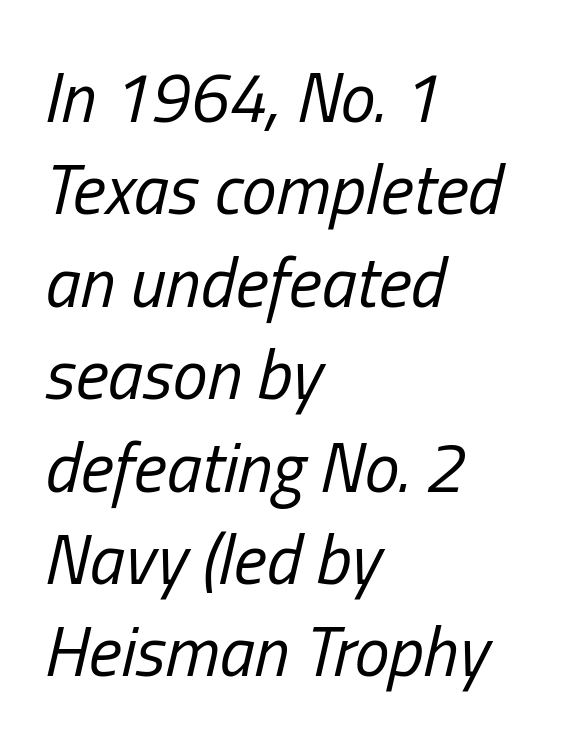
{"italic": "yes", "lean": "right", "slant_degrees": 13, "bold": "no", "weight": "regular", "width": "condensed", "stroke_contrast": "low", "x_height": "medium", "monospaced": "no", "underline": "no", "align": "left", "line_spacing": "normal", "line_spacing_ratio": 1.32, "letter_spacing": "normal", "letter_spacing_em": 0.0, "glyph_px": 70}
